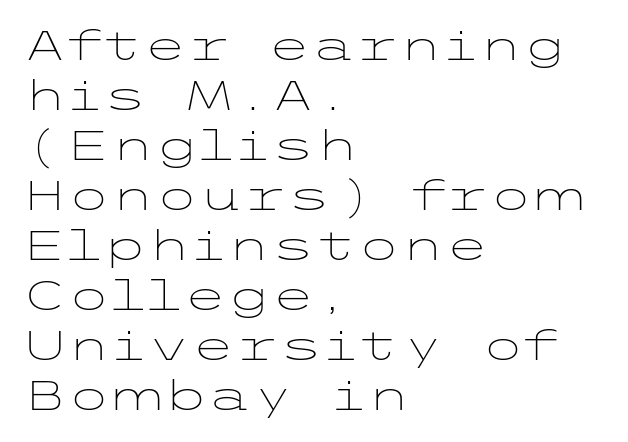
{"serif": "no", "italic": "no", "bold": "no", "weight": "light", "width": "wide", "stroke_contrast": "low", "x_height": "medium", "underline": "no", "align": "left", "line_spacing": "normal", "line_spacing_ratio": 1.25, "letter_spacing": "normal", "letter_spacing_em": 0.0, "glyph_px": 40}
